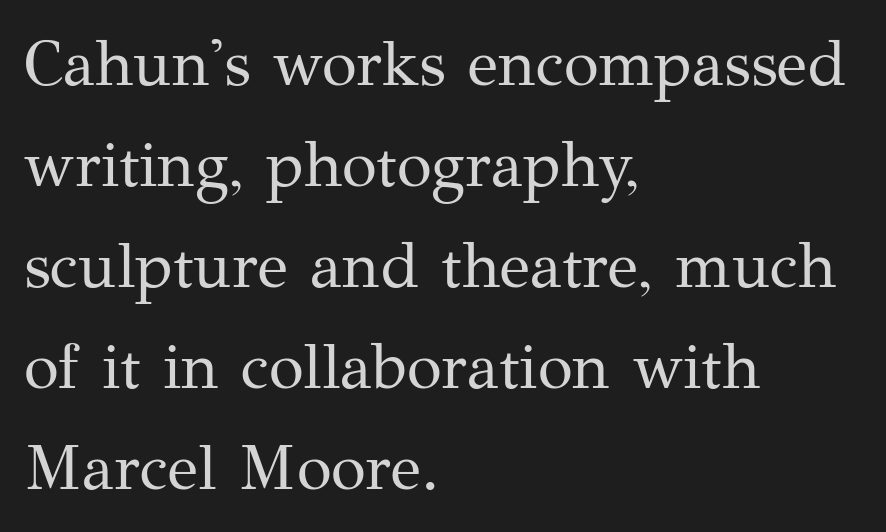
The image shows 64 px regular-weight serif type, upright; set left-aligned, normal line spacing (1.58x), normal letter spacing, not underlined; medium stroke contrast and a medium x-height.
